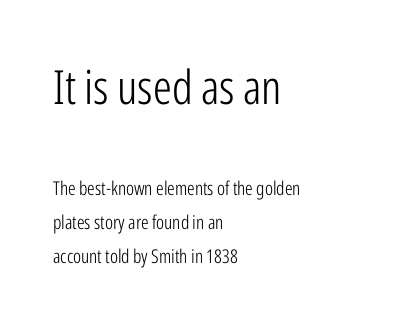
Q: Is the text bold? A: No.
Q: Is the text italic (slanted)? A: No, it is upright.
Q: Is the typeface a serif or a sans-serif typeface? A: Sans-serif.
Q: Is the text underlined? A: No.
Q: How is the paragraph aligned? A: Left-aligned.
Q: Is the spacing between letters normal or unusually wide? A: Normal.
Q: Which block of text is set in a larger size, the first (top) or the second (bottom)? A: The first (top) one.
Q: Width (condensed, normal, or wide)? A: Condensed.
Q: Stroke contrast? A: Low.
Q: x-height? A: Medium.
Q: Monospaced? A: No.
